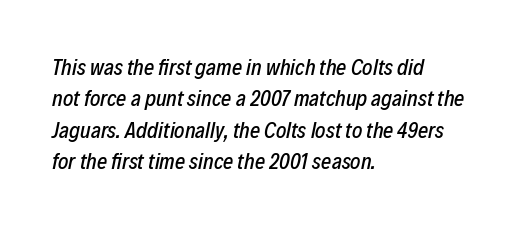
Words appear dense and cohesive because spacing is normal. The block of text has a typical density, with ordinary space between rows. In terms of posture, this sample is oblique. A student would call this left alignment; a typographer would say flush left, rag right.
